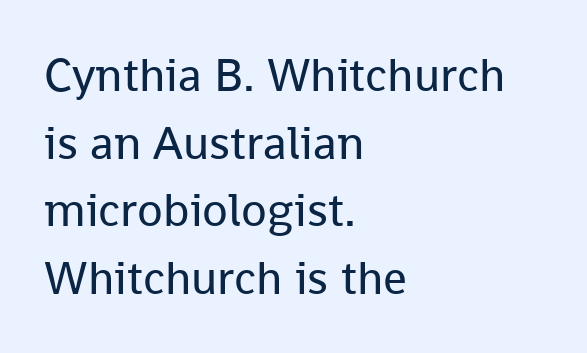
Q: Is the text bold? A: No.
Q: Is the text italic (slanted)? A: No, it is upright.
Q: Is the typeface a serif or a sans-serif typeface? A: Sans-serif.
Q: Is the text underlined? A: No.
Q: How is the paragraph aligned? A: Left-aligned.
Q: Is the spacing between letters normal or unusually wide? A: Normal.
Q: Is the spacing between lines tight, normal or loose? A: Normal.
Q: Width (condensed, normal, or wide)? A: Normal.
Q: Stroke contrast? A: Low.
Q: x-height? A: Medium.
Q: Monospaced? A: No.
